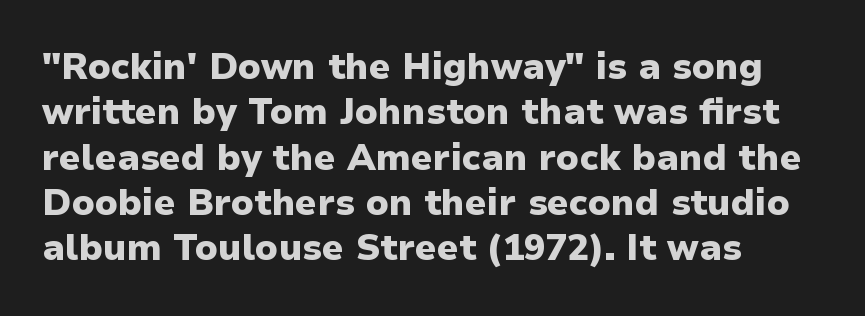
Q: Is the text bold? A: Yes.
Q: Is the text italic (slanted)? A: No, it is upright.
Q: Is the typeface a serif or a sans-serif typeface? A: Sans-serif.
Q: Is the text underlined? A: No.
Q: How is the paragraph aligned? A: Left-aligned.
Q: Is the spacing between letters normal or unusually wide? A: Normal.
Q: Is the spacing between lines tight, normal or loose? A: Normal.
Q: Width (condensed, normal, or wide)? A: Normal.
Q: Stroke contrast? A: Low.
Q: x-height? A: Medium.
Q: Monospaced? A: No.
